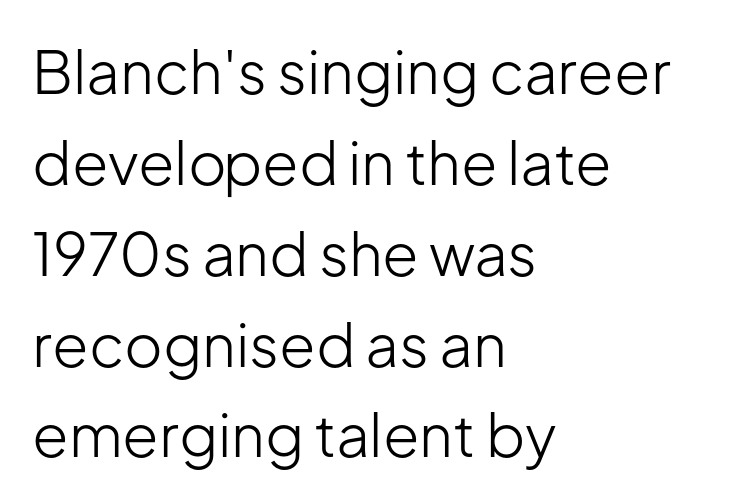
{"serif": "no", "italic": "no", "bold": "no", "weight": "light", "width": "normal", "stroke_contrast": "low", "x_height": "medium", "monospaced": "no", "underline": "no", "align": "left", "line_spacing": "normal", "line_spacing_ratio": 1.54, "letter_spacing": "normal", "letter_spacing_em": 0.0, "glyph_px": 59}
